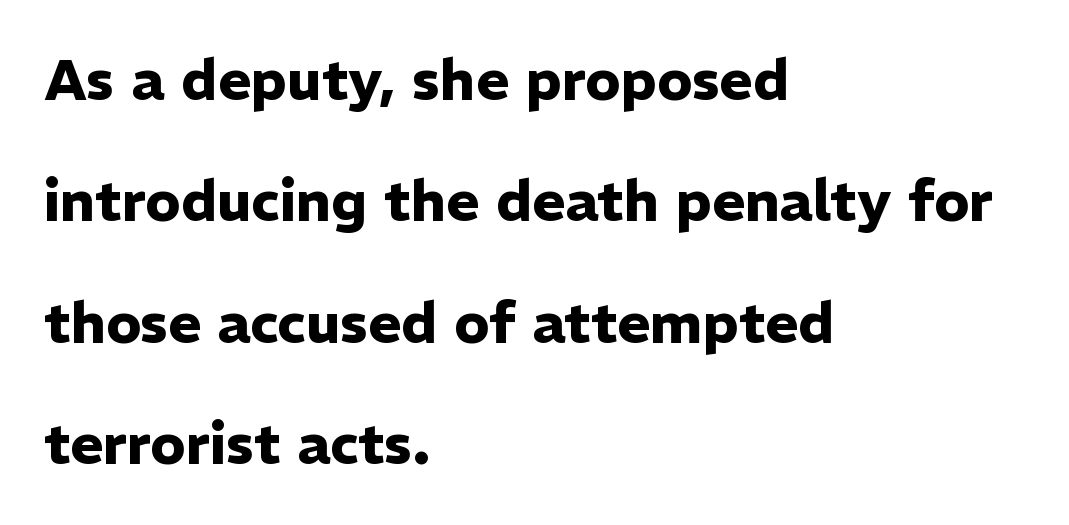
{"serif": "no", "italic": "no", "bold": "yes", "weight": "heavy", "width": "normal", "stroke_contrast": "low", "x_height": "medium", "monospaced": "no", "underline": "no", "align": "left", "line_spacing": "loose", "line_spacing_ratio": 2.13, "letter_spacing": "normal", "letter_spacing_em": 0.0, "glyph_px": 57}
